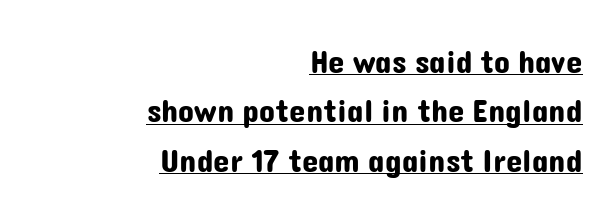
{"serif": "no", "italic": "no", "width": "normal", "stroke_contrast": "low", "x_height": "medium", "monospaced": "no", "underline": "yes", "align": "right", "line_spacing": "normal", "line_spacing_ratio": 1.5, "letter_spacing": "normal", "letter_spacing_em": 0.0, "glyph_px": 33}
